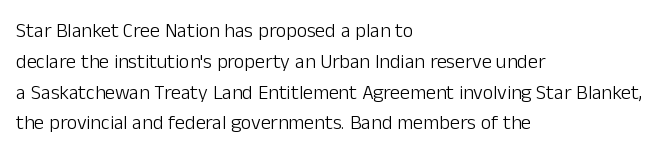
Unmarked baselines from the first word to the last. Between one letter and the next there's only the usual sliver of space. Left-aligned paragraph, ragged on the right. Compared with typical paragraphs, the rows here are spaced about the same. It's the straight-up-and-down kind of type.
